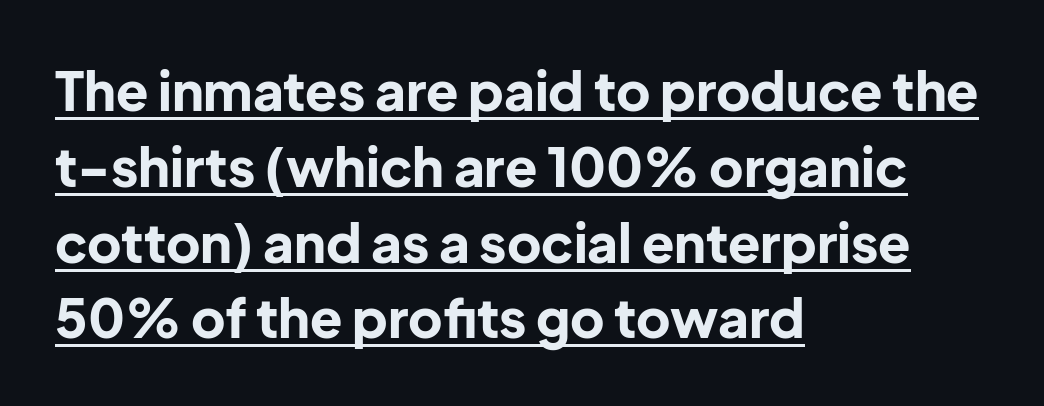
The image shows 53 px bold sans-serif type, upright; set left-aligned, normal line spacing (1.43x), normal letter spacing, underlined; low stroke contrast and a medium x-height.
